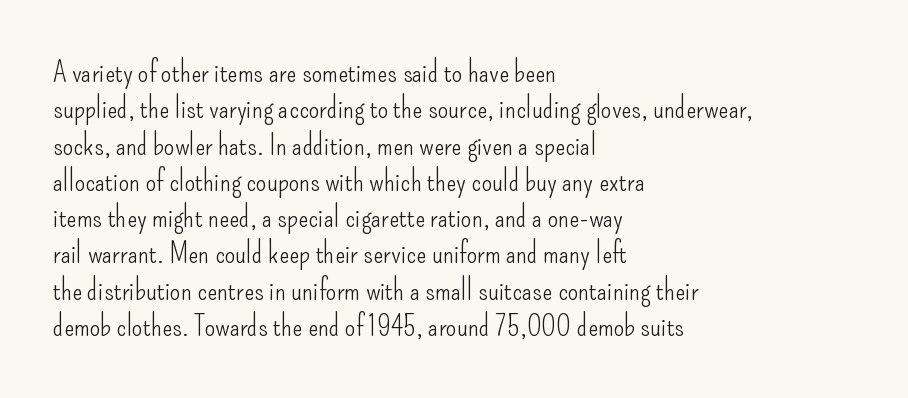
The image shows 30 px light, condensed sans-serif type, upright; set left-aligned, line spacing 1.21x, normal letter spacing, not underlined; low stroke contrast and a small x-height.
